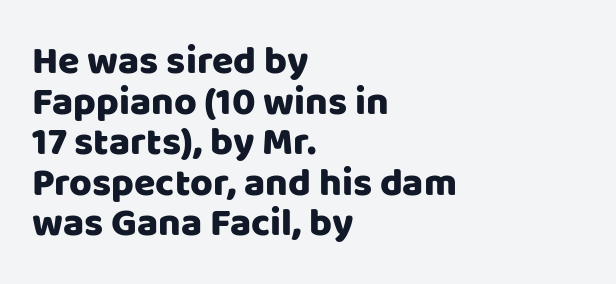
The image shows 39 px sans-serif type, upright; set left-aligned, tight line spacing (1.04x), normal letter spacing, not underlined; low stroke contrast and a large x-height.
